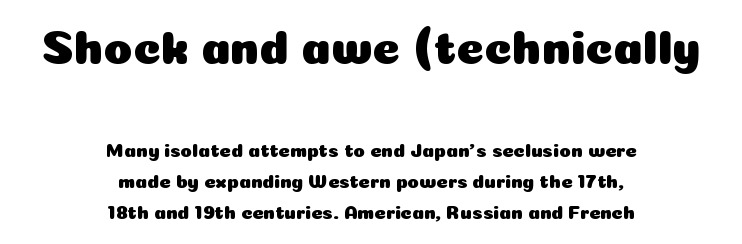
Q: Is the text italic (slanted)? A: No, it is upright.
Q: Is the typeface a serif or a sans-serif typeface? A: Sans-serif.
Q: Is the text underlined? A: No.
Q: How is the paragraph aligned? A: Centered.
Q: Is the spacing between letters normal or unusually wide? A: Normal.
Q: Is the spacing between lines tight, normal or loose? A: Normal.
Q: Which block of text is set in a larger size, the first (top) or the second (bottom)? A: The first (top) one.
Q: Width (condensed, normal, or wide)? A: Normal.
Q: Stroke contrast? A: Low.
Q: x-height? A: Medium.
Q: Monospaced? A: No.
